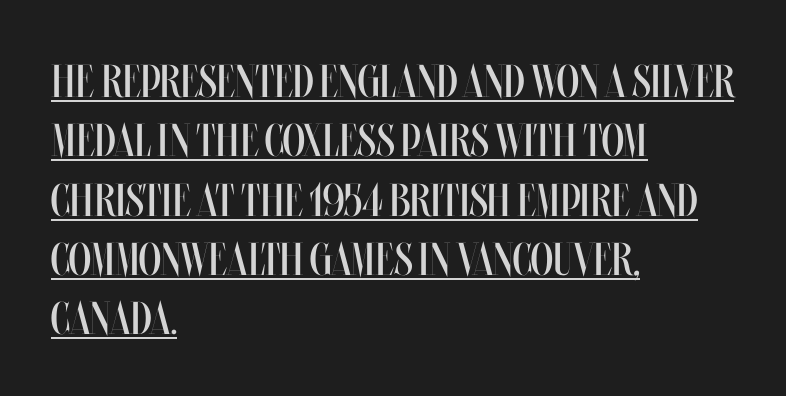
Q: Is the text bold? A: No.
Q: Is the text italic (slanted)? A: No, it is upright.
Q: Is the text underlined? A: Yes.
Q: How is the paragraph aligned? A: Left-aligned.
Q: Is the spacing between letters normal or unusually wide? A: Normal.
Q: Is the spacing between lines tight, normal or loose? A: Normal.
Q: Width (condensed, normal, or wide)? A: Condensed.
Q: Stroke contrast? A: Medium.
Q: x-height? A: Large.
Q: Monospaced? A: No.
